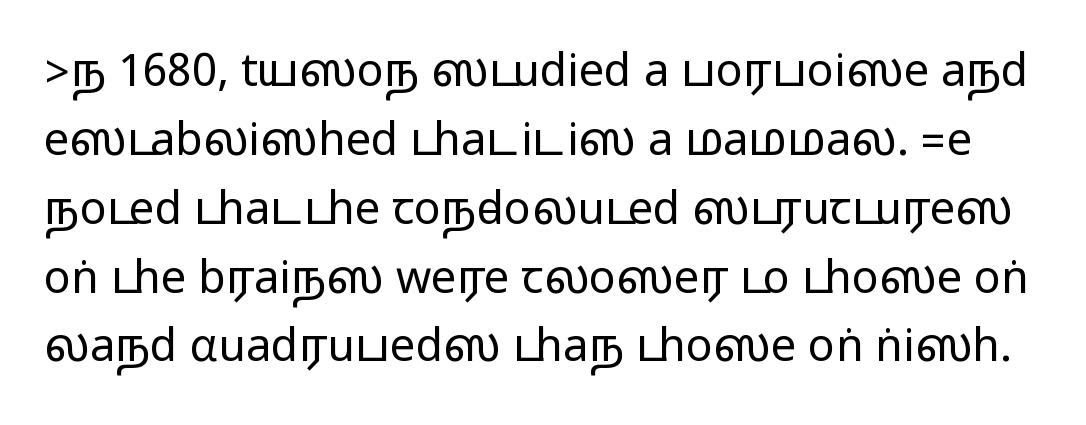
{"serif": "no", "italic": "no", "width": "wide", "stroke_contrast": "medium", "monospaced": "no", "underline": "no", "line_spacing": "normal", "line_spacing_ratio": 1.53, "letter_spacing": "normal", "letter_spacing_em": 0.0, "glyph_px": 45}
